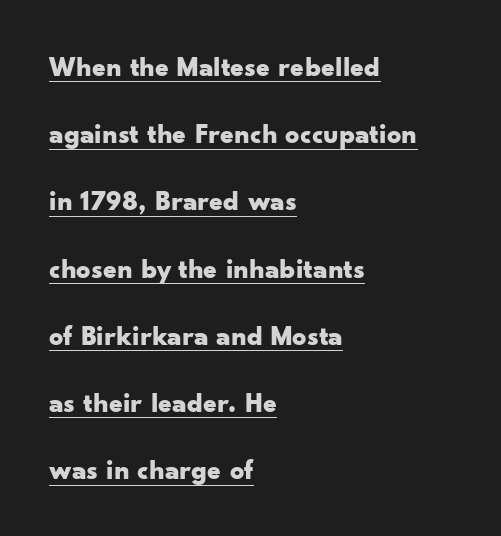
A typesetter would mark this as roman, not italic. These lines stand farther apart than default settings would place them. Think of a printed novel: that variable character pitch is what you see here. Notice how a bar underscores the lettering throughout. The face used here is a sans, in the tradition of grotesques and geometrics.
